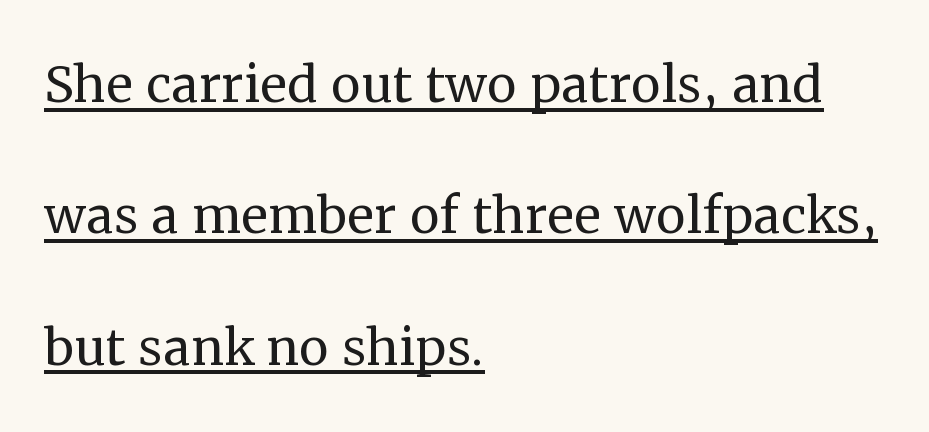
Q: Is the text bold? A: No.
Q: Is the text italic (slanted)? A: No, it is upright.
Q: Is the typeface a serif or a sans-serif typeface? A: Serif.
Q: Is the text underlined? A: Yes.
Q: How is the paragraph aligned? A: Left-aligned.
Q: Is the spacing between letters normal or unusually wide? A: Normal.
Q: Is the spacing between lines tight, normal or loose? A: Loose.
Q: Width (condensed, normal, or wide)? A: Normal.
Q: Stroke contrast? A: Medium.
Q: x-height? A: Medium.
Q: Monospaced? A: No.
